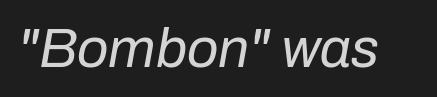
The image shows 55 px regular-weight type, italic (leaning right); set normal letter spacing, not underlined; low stroke contrast and a medium x-height.
